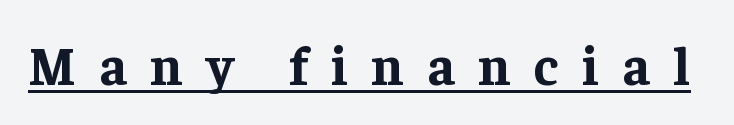
{"serif": "yes", "italic": "no", "bold": "yes", "weight": "bold", "width": "normal", "stroke_contrast": "low", "x_height": "medium", "monospaced": "no", "underline": "yes", "letter_spacing": "wide", "letter_spacing_em": 0.43, "glyph_px": 54}
